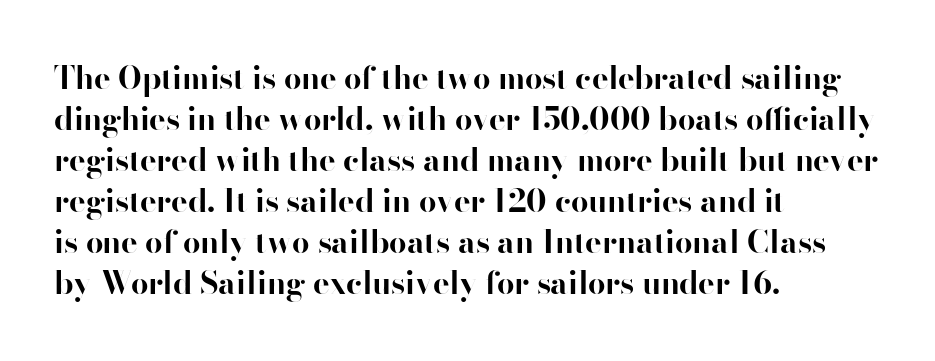
The text block is weighted toward the left margin, trailing off unevenly rightward. As a designer I'd log this as weight 700, bold. The space between consecutive lines is moderate. The line texture is even and compact thanks to regular tracking.
